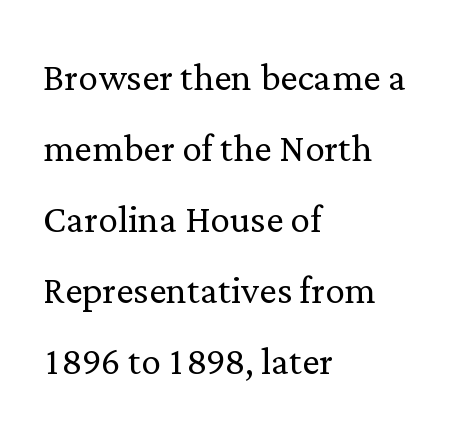
The image shows 49 px light serif type, upright; set left-aligned, normal line spacing (1.45x), normal letter spacing, not underlined; low stroke contrast and a medium x-height.
